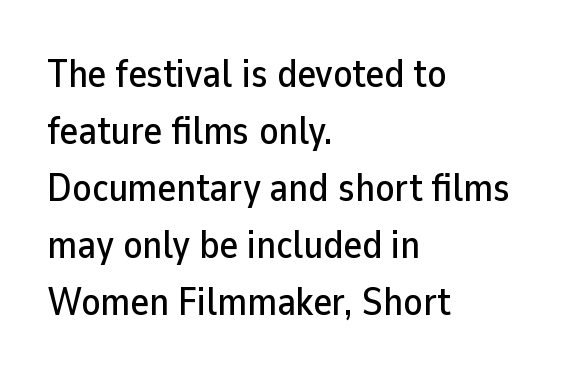
Bare-footed words on every line. Observe the absence of serifs on each vertical stroke in this sample. Upright lettering throughout. The rendering uses natural spacing where letterforms have individual widths.
